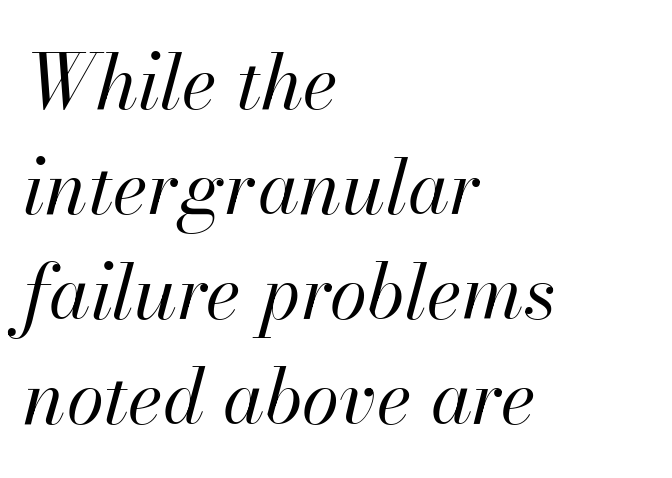
The image shows 76 px regular-weight type, italic (leaning right); set left-aligned, normal line spacing (1.38x), normal letter spacing, not underlined; high stroke contrast and a small x-height.
